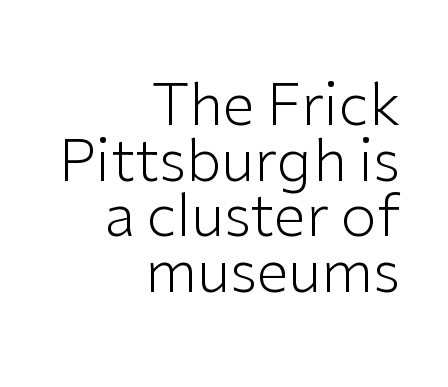
The text was rendered using a sans face with plain stroke endings. The lettering stays uniformly vertical, giving the passage a roman look. How are the letters spaced? Ordinarily, with no added tracking. A typesetter would call this leading minimal, almost set solid.
